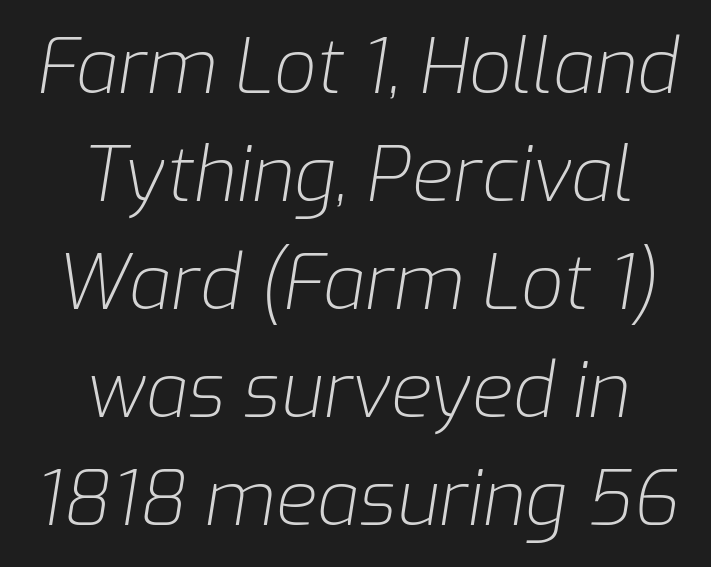
Q: Is the text bold? A: No.
Q: Is the text italic (slanted)? A: Yes, it leans right by about 9 degrees.
Q: Is the text underlined? A: No.
Q: How is the paragraph aligned? A: Centered.
Q: Is the spacing between letters normal or unusually wide? A: Normal.
Q: Is the spacing between lines tight, normal or loose? A: Normal.
Q: Width (condensed, normal, or wide)? A: Normal.
Q: Stroke contrast? A: Low.
Q: x-height? A: Medium.
Q: Monospaced? A: No.
